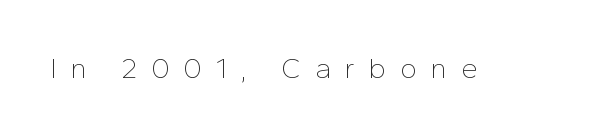
Q: Is the text bold? A: No.
Q: Is the text italic (slanted)? A: No, it is upright.
Q: Is the typeface a serif or a sans-serif typeface? A: Sans-serif.
Q: Is the text underlined? A: No.
Q: Is the spacing between letters normal or unusually wide? A: Unusually wide.
Q: Width (condensed, normal, or wide)? A: Normal.
Q: Stroke contrast? A: Low.
Q: x-height? A: Medium.
Q: Monospaced? A: No.
